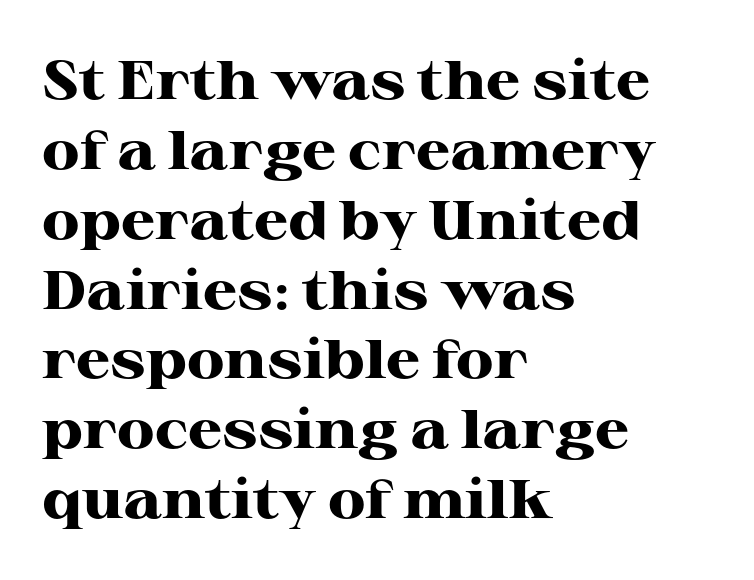
Q: Is the text bold? A: Yes.
Q: Is the text italic (slanted)? A: No, it is upright.
Q: Is the typeface a serif or a sans-serif typeface? A: Serif.
Q: Is the text underlined? A: No.
Q: How is the paragraph aligned? A: Left-aligned.
Q: Is the spacing between letters normal or unusually wide? A: Normal.
Q: Is the spacing between lines tight, normal or loose? A: Normal.
Q: Width (condensed, normal, or wide)? A: Wide.
Q: Stroke contrast? A: High.
Q: x-height? A: Medium.
Q: Monospaced? A: No.
